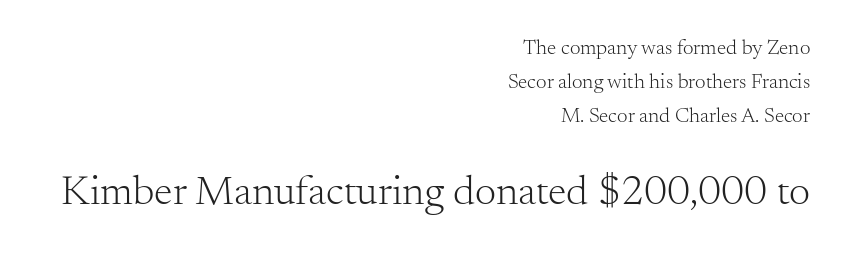
{"serif": "yes", "italic": "no", "bold": "no", "weight": "light", "width": "normal", "stroke_contrast": "medium", "x_height": "small", "monospaced": "no", "underline": "no", "align": "right", "line_spacing": "normal", "line_spacing_ratio": 1.61, "letter_spacing": "normal", "letter_spacing_em": 0.0, "larger_block": "second", "size_ratio": 2.0, "glyph_px": 42}
